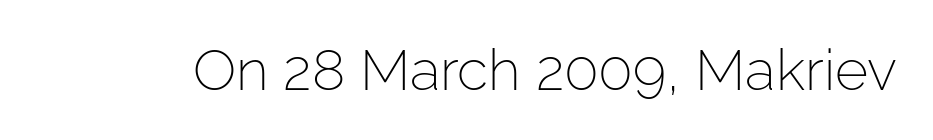
Ascenders rise straight up at ninety degrees. The area under the type is left untouched. Do the characters align in a grid? No, the font is proportional. This sample uses plain, unmodified letter spacing. Classification — sans serif. The passage shown is not bold in any degree.
